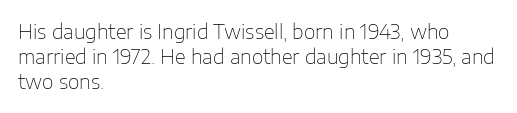
{"italic": "no", "bold": "no", "underline": "no", "align": "left", "line_spacing": "normal", "line_spacing_ratio": 1.26, "letter_spacing": "normal", "letter_spacing_em": 0.0, "glyph_px": 20}
